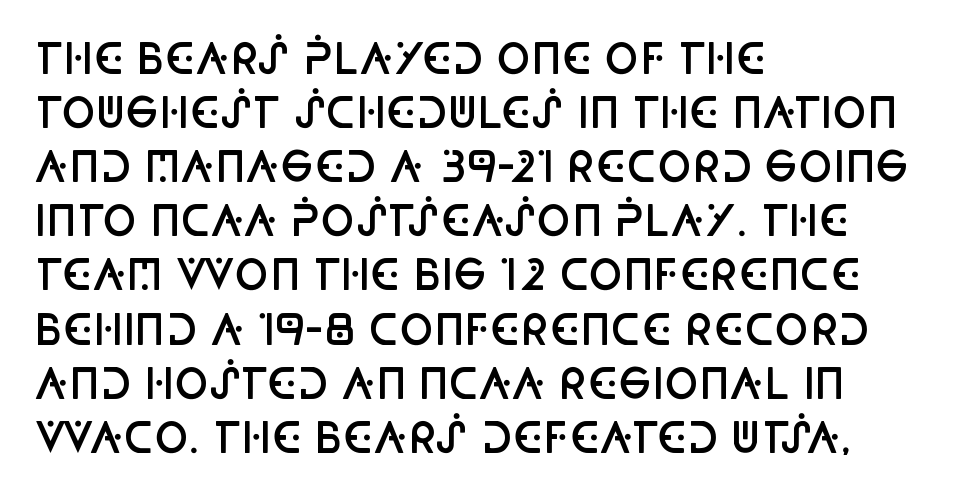
Nope, no serifs anywhere on these letters. This sample uses an upright cut, with every glyph sitting square on the baseline. Clear beneath every line of the passage. No extra tracking has been applied to these lines. A fair bit of extra ink — the face is semibold, not bold. Does the copy run flush right? No — it runs flush left.
